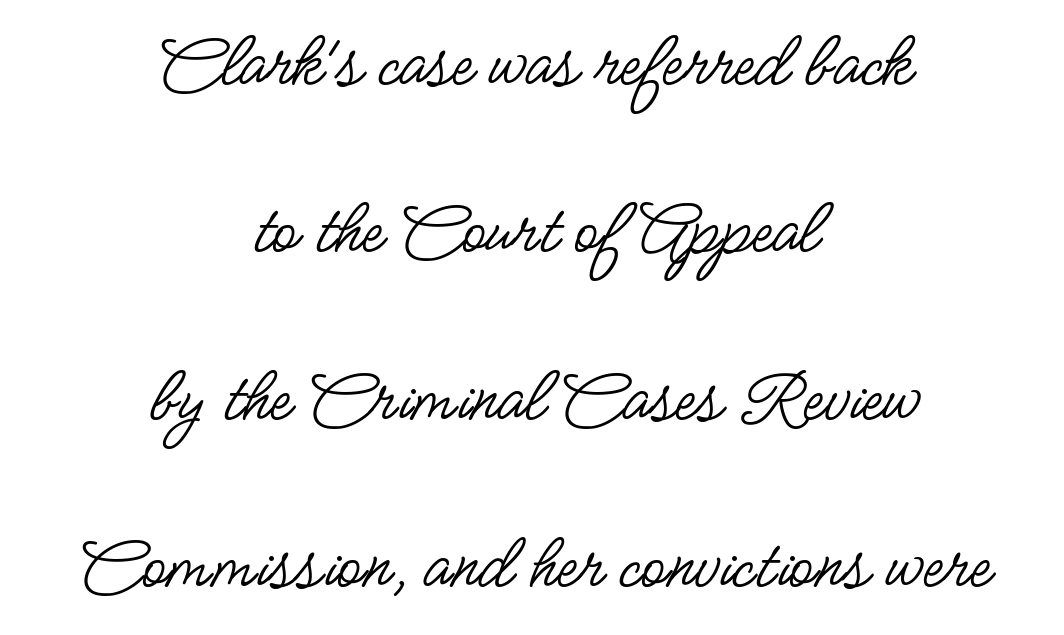
The image shows 79 px regular-weight, condensed sans-serif type; set centered, loose line spacing (2.12x), normal letter spacing, not underlined; low stroke contrast and a small x-height.
